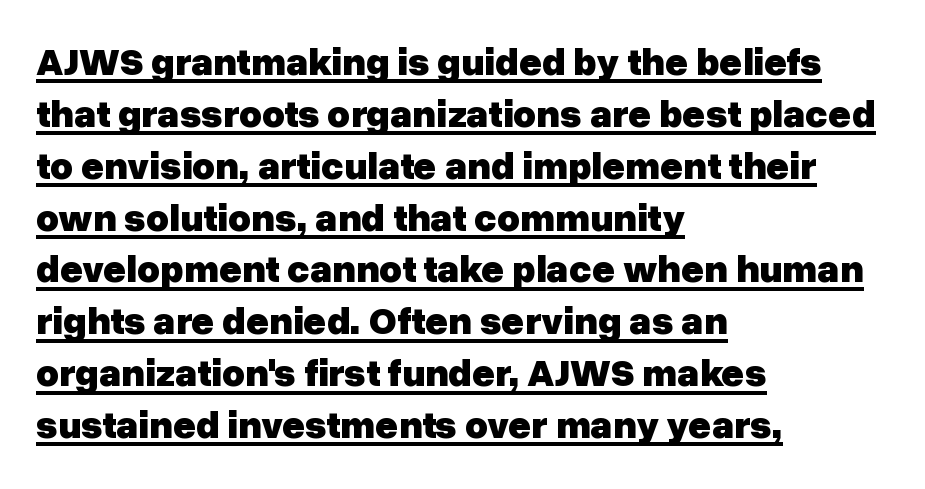
The image shows 39 px heavy sans-serif type, upright; set left-aligned, normal line spacing (1.33x), normal letter spacing, underlined; low stroke contrast and a medium x-height.
